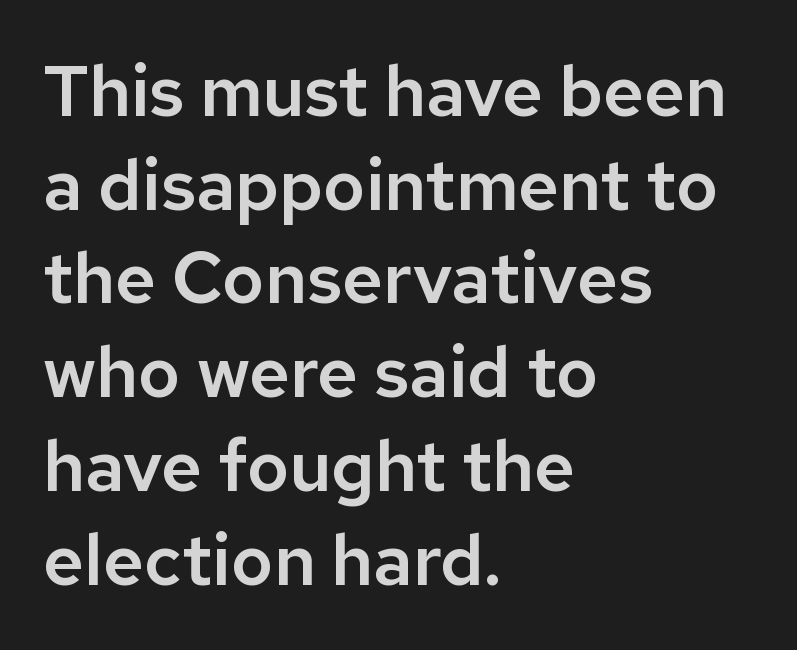
The image shows 71 px sans-serif type, upright; set left-aligned, normal line spacing (1.32x), normal letter spacing, not underlined; low stroke contrast and a medium x-height.
